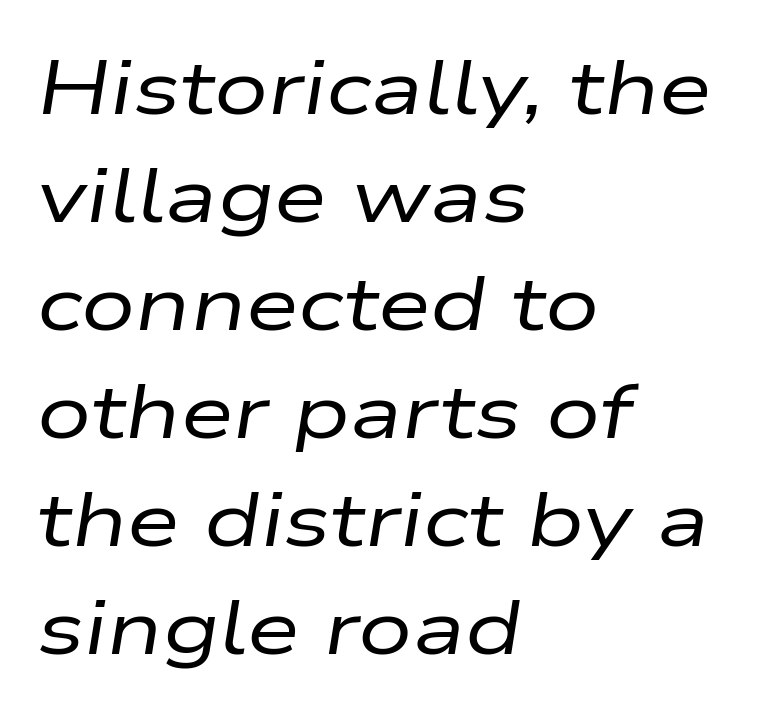
Q: Is the text bold? A: No.
Q: Is the text italic (slanted)? A: Yes, it leans right by about 9 degrees.
Q: Is the text underlined? A: No.
Q: How is the paragraph aligned? A: Left-aligned.
Q: Is the spacing between letters normal or unusually wide? A: Normal.
Q: Is the spacing between lines tight, normal or loose? A: Normal.
Q: Width (condensed, normal, or wide)? A: Wide.
Q: Stroke contrast? A: Low.
Q: x-height? A: Medium.
Q: Monospaced? A: No.
